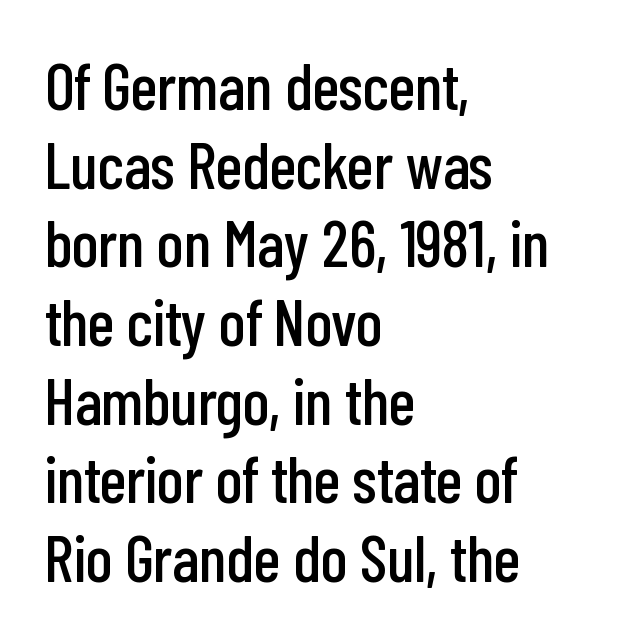
{"serif": "no", "italic": "no", "width": "condensed", "stroke_contrast": "low", "x_height": "medium", "monospaced": "no", "underline": "no", "align": "left", "line_spacing_ratio": 1.21, "letter_spacing": "normal", "letter_spacing_em": 0.0, "glyph_px": 65}
